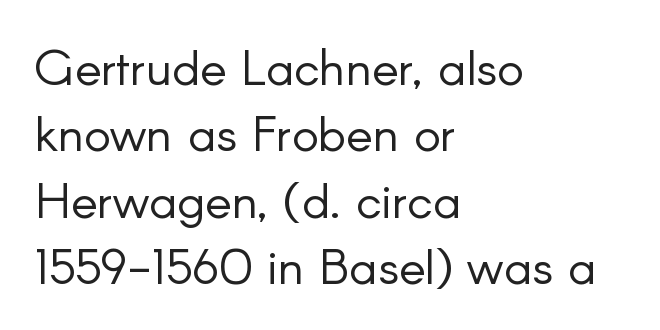
{"serif": "no", "italic": "no", "bold": "no", "weight": "light", "width": "normal", "stroke_contrast": "low", "x_height": "small", "monospaced": "no", "underline": "no", "align": "left", "line_spacing": "normal", "line_spacing_ratio": 1.33, "letter_spacing": "normal", "letter_spacing_em": 0.0, "glyph_px": 50}
